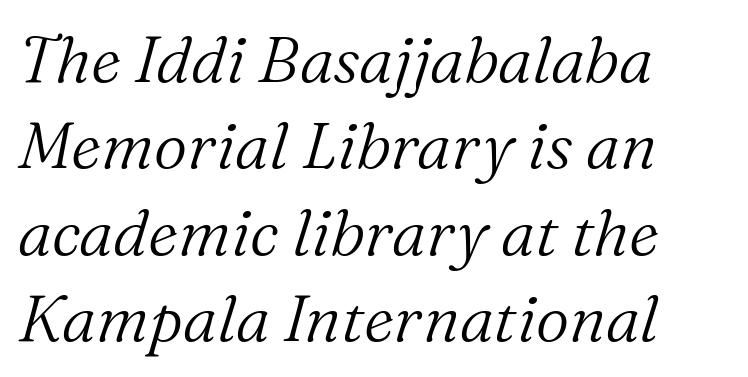
The image shows 65 px light serif type, italic (leaning right); set left-aligned, normal line spacing (1.33x), normal letter spacing, not underlined; medium stroke contrast and a medium x-height.
